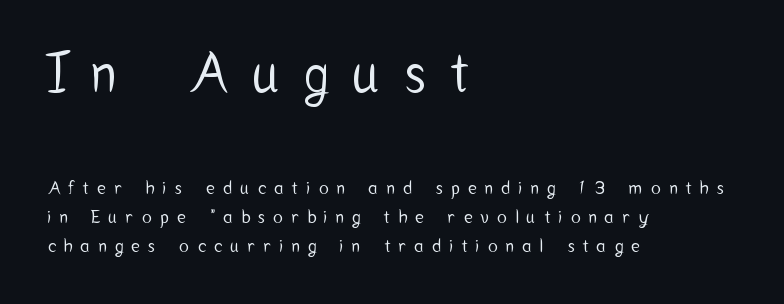
{"serif": "no", "italic": "no", "width": "condensed", "stroke_contrast": "low", "x_height": "medium", "monospaced": "no", "underline": "no", "align": "left", "line_spacing": "normal", "line_spacing_ratio": 1.62, "letter_spacing": "wide", "letter_spacing_em": 0.48, "larger_block": "first", "size_ratio": 3.0, "glyph_px": 54}
